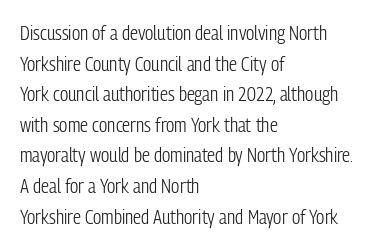
{"italic": "no", "bold": "no", "underline": "no", "align": "left", "line_spacing": "normal", "line_spacing_ratio": 1.53, "letter_spacing": "normal", "letter_spacing_em": 0.0, "glyph_px": 20}
